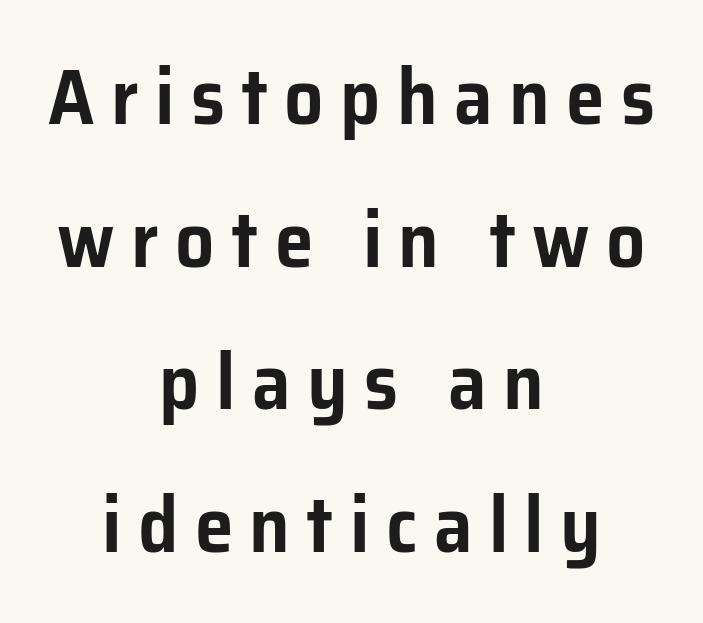
{"serif": "no", "italic": "no", "width": "normal", "stroke_contrast": "low", "x_height": "medium", "monospaced": "no", "underline": "no", "align": "center", "line_spacing_ratio": 1.83, "letter_spacing": "wide", "letter_spacing_em": 0.21, "glyph_px": 78}
